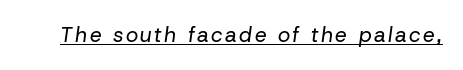
The image shows 21 px text type, italic (leaning right); set underlined.
